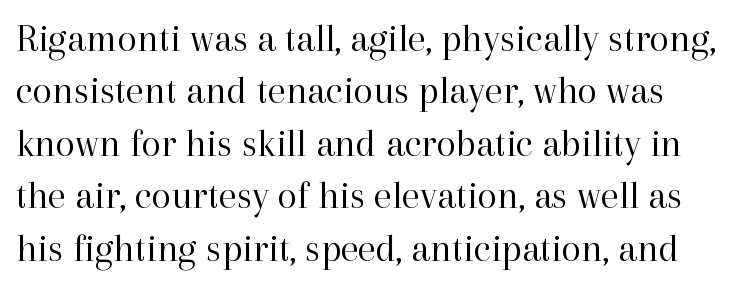
{"serif": "yes", "italic": "no", "bold": "no", "weight": "regular", "width": "normal", "stroke_contrast": "high", "x_height": "medium", "monospaced": "no", "underline": "no", "line_spacing": "normal", "line_spacing_ratio": 1.31, "letter_spacing": "normal", "letter_spacing_em": 0.0, "glyph_px": 40}
